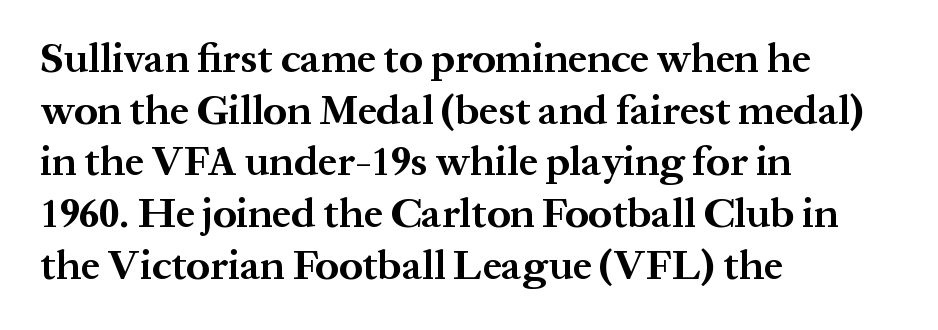
The image shows 42 px bold serif type, upright; set left-aligned, line spacing 1.23x, normal letter spacing, not underlined; medium stroke contrast and a medium x-height.
